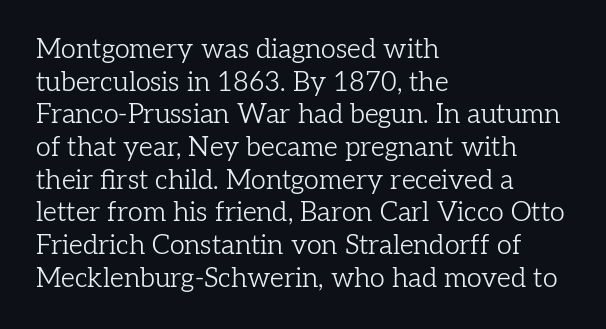
The image shows 27 px text type, upright; set left-aligned, line spacing 1.21x, normal letter spacing, not underlined.
